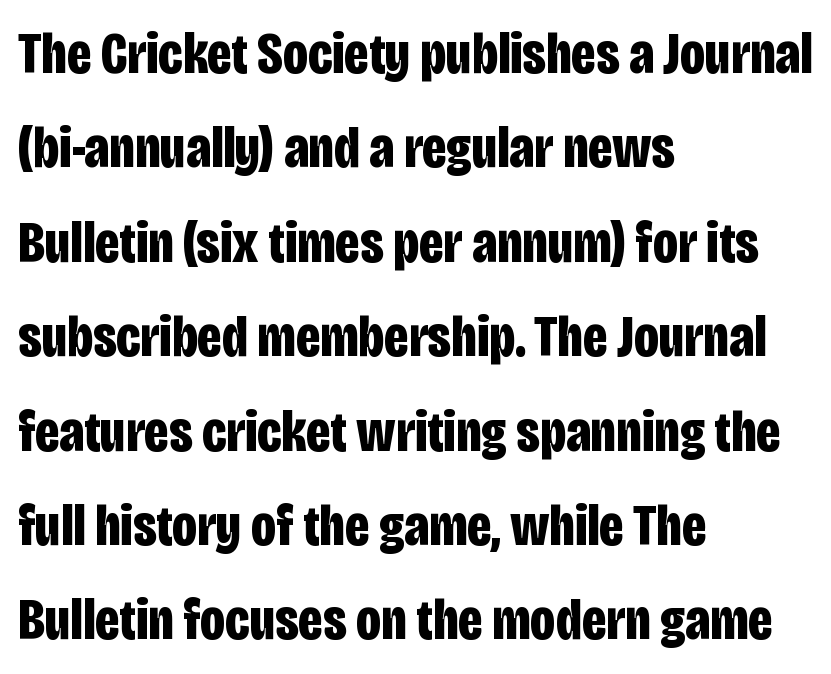
You could call the tracking neutral — neither tight nor loose. Check under the words: just untouched page. You'd pick this weight for a headline — it's a proper bold. The rendering uses natural spacing where letterforms have individual widths.
